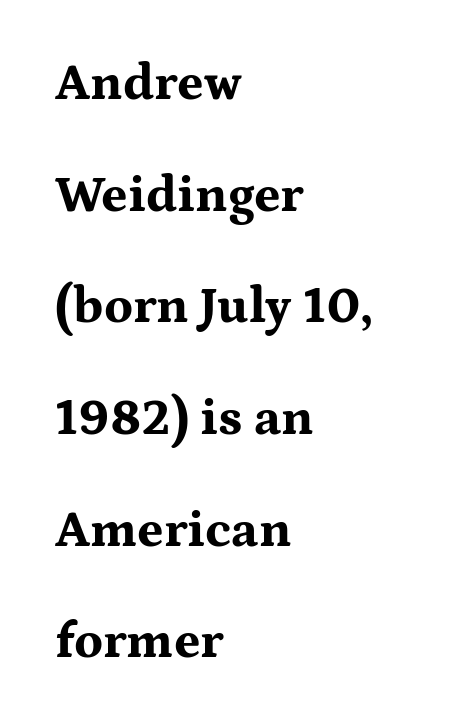
{"serif": "yes", "italic": "no", "bold": "yes", "weight": "bold", "width": "wide", "stroke_contrast": "medium", "x_height": "medium", "monospaced": "no", "underline": "no", "align": "left", "line_spacing": "loose", "line_spacing_ratio": 2.19, "letter_spacing": "normal", "letter_spacing_em": 0.0, "glyph_px": 51}
